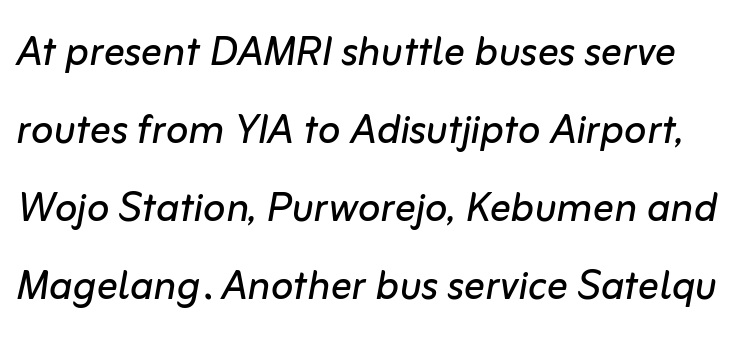
Only glyphs here, with clear space below each row. The letterforms sit at book weight or below. The text carries the slant typical of an italic or oblique font. Looks like regular typesetting: each glyph gets only the width it needs. The vertical gap from one line to the next is medium. Honestly, the letter spacing is just normal — you wouldn't notice it.
